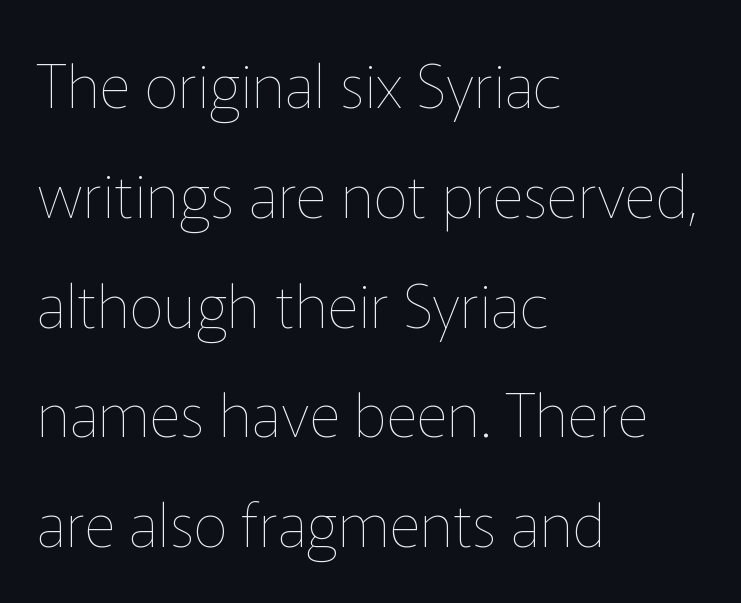
{"italic": "no", "bold": "no", "weight": "thin", "width": "normal", "stroke_contrast": "low", "x_height": "medium", "monospaced": "no", "underline": "no", "align": "left", "line_spacing_ratio": 1.8, "letter_spacing": "normal", "letter_spacing_em": 0.0, "glyph_px": 61}
